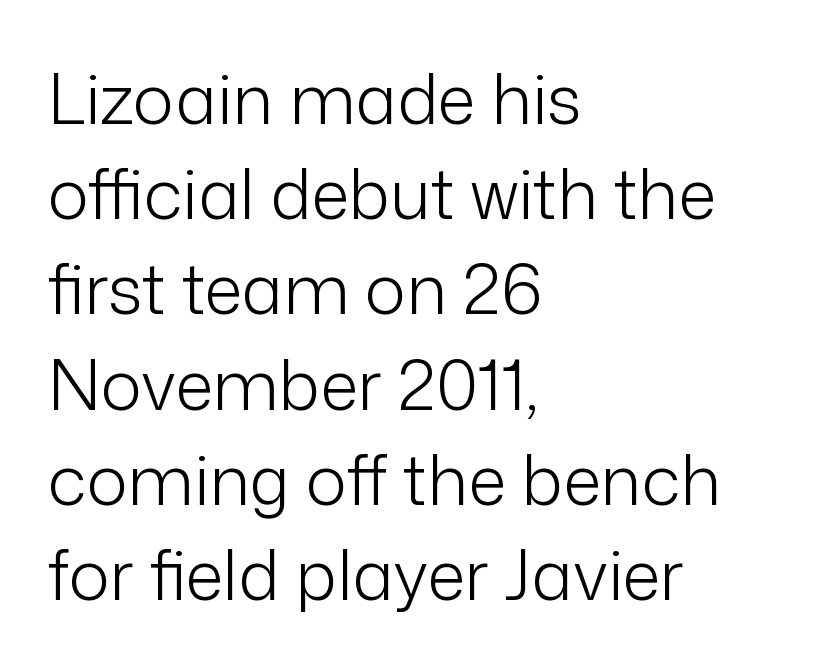
{"serif": "no", "italic": "no", "bold": "no", "weight": "light", "width": "normal", "stroke_contrast": "low", "x_height": "medium", "monospaced": "no", "underline": "no", "align": "left", "line_spacing": "normal", "line_spacing_ratio": 1.38, "letter_spacing": "normal", "letter_spacing_em": 0.0, "glyph_px": 69}
